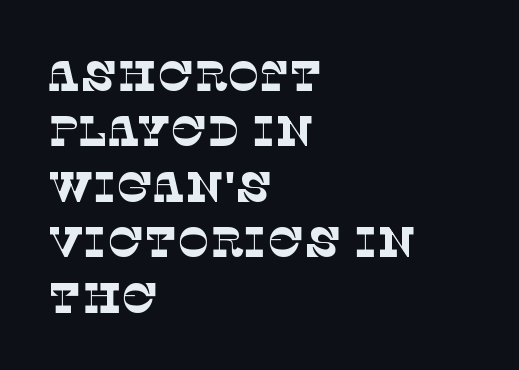
Q: Is the text bold? A: No.
Q: Is the typeface a serif or a sans-serif typeface? A: Serif.
Q: Is the text underlined? A: No.
Q: How is the paragraph aligned? A: Left-aligned.
Q: Is the spacing between letters normal or unusually wide? A: Normal.
Q: Is the spacing between lines tight, normal or loose? A: Normal.
Q: Width (condensed, normal, or wide)? A: Normal.
Q: Stroke contrast? A: Low.
Q: x-height? A: Large.
Q: Monospaced? A: No.
